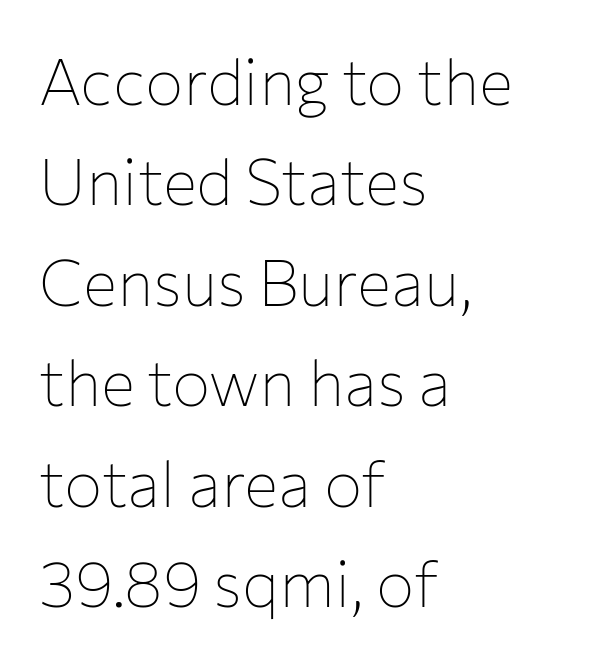
{"serif": "no", "italic": "no", "bold": "no", "weight": "thin", "width": "normal", "stroke_contrast": "low", "x_height": "medium", "monospaced": "no", "underline": "no", "align": "left", "line_spacing": "normal", "line_spacing_ratio": 1.57, "letter_spacing": "normal", "letter_spacing_em": 0.0, "glyph_px": 64}
